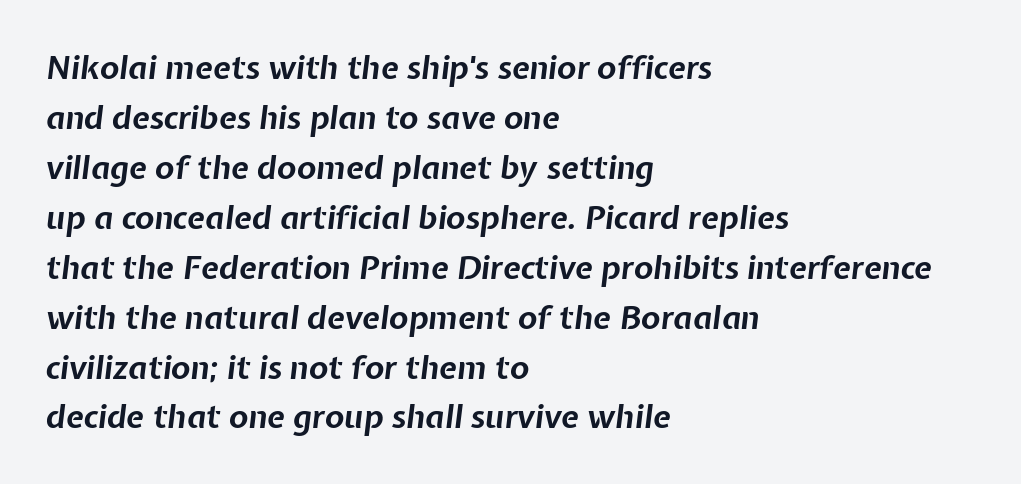
The image shows 32 px bold type, italic (leaning right); set left-aligned, normal line spacing (1.56x), normal letter spacing, not underlined; low stroke contrast and a medium x-height.
